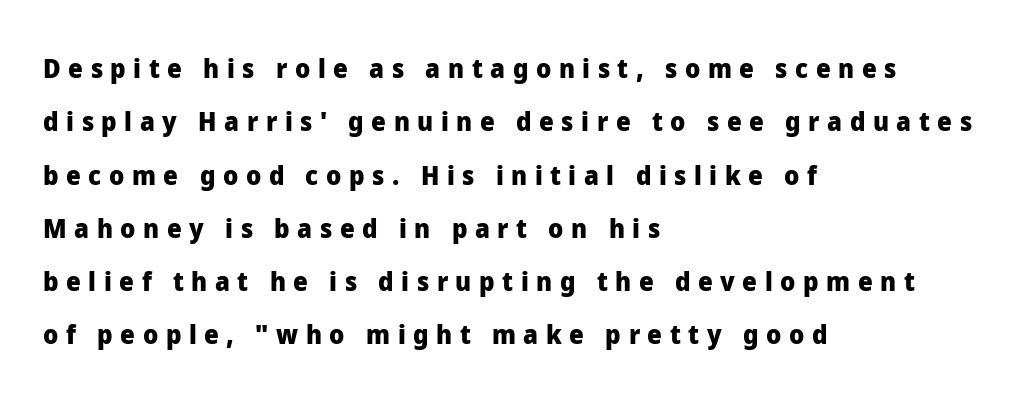
{"italic": "no", "bold": "yes", "underline": "no", "align": "left", "line_spacing": "loose", "line_spacing_ratio": 2.05, "letter_spacing": "wide", "letter_spacing_em": 0.29, "glyph_px": 26}
